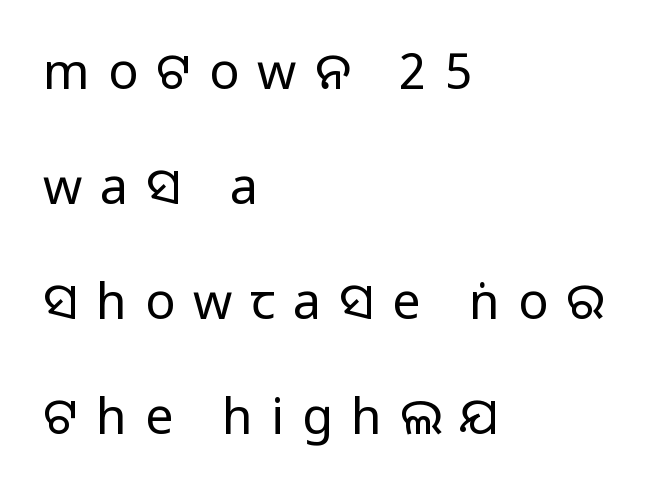
The image shows 50 px regular-weight sans-serif type, upright; set left-aligned, loose line spacing (2.3x), unusually wide letter spacing (+0.36 em), not underlined; low stroke contrast and a large x-height.
